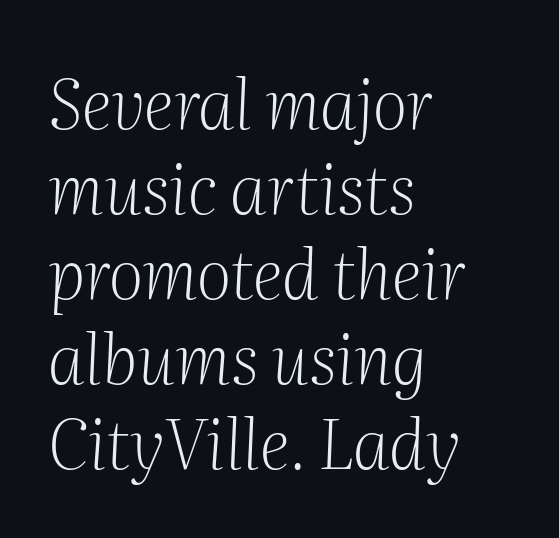
Q: Is the text bold? A: No.
Q: Is the text italic (slanted)? A: Yes, it leans right by about 2 degrees.
Q: Is the typeface a serif or a sans-serif typeface? A: Serif.
Q: Is the text underlined? A: No.
Q: How is the paragraph aligned? A: Left-aligned.
Q: Is the spacing between letters normal or unusually wide? A: Normal.
Q: Is the spacing between lines tight, normal or loose? A: Normal.
Q: Width (condensed, normal, or wide)? A: Normal.
Q: Stroke contrast? A: Medium.
Q: x-height? A: Medium.
Q: Monospaced? A: No.
